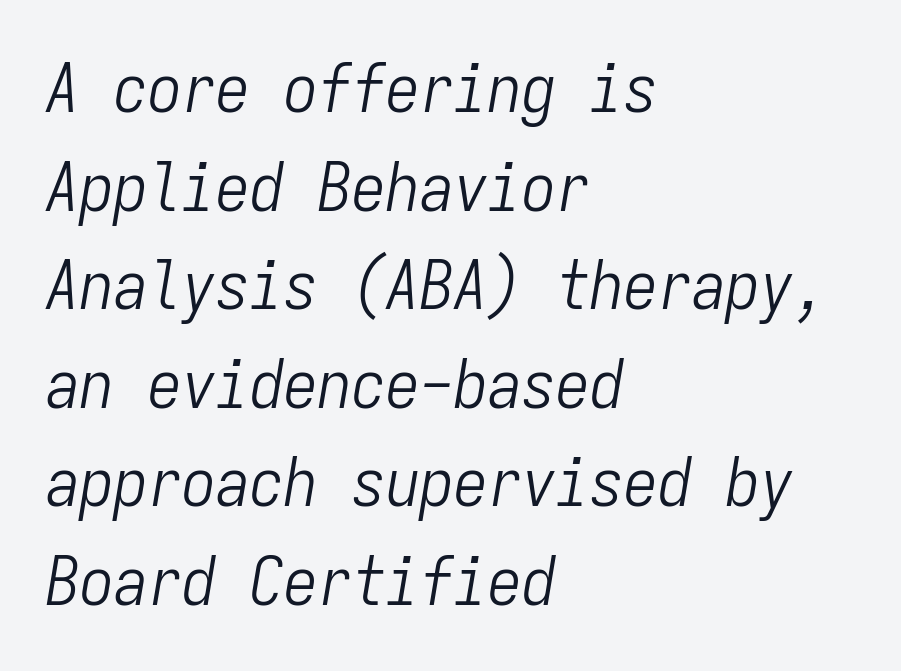
Q: Is the text bold? A: No.
Q: Is the text italic (slanted)? A: Yes, it leans right by about 9 degrees.
Q: Is the text underlined? A: No.
Q: How is the paragraph aligned? A: Left-aligned.
Q: Is the spacing between letters normal or unusually wide? A: Normal.
Q: Is the spacing between lines tight, normal or loose? A: Normal.
Q: Width (condensed, normal, or wide)? A: Condensed.
Q: Stroke contrast? A: Low.
Q: x-height? A: Medium.
Q: Monospaced? A: Yes.
